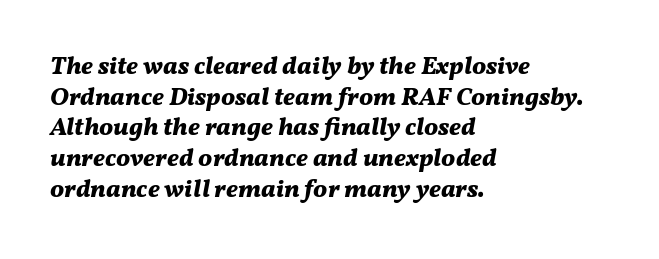
The image shows 25 px bold type, italic (leaning right); set left-aligned, line spacing 1.23x, normal letter spacing, not underlined.
